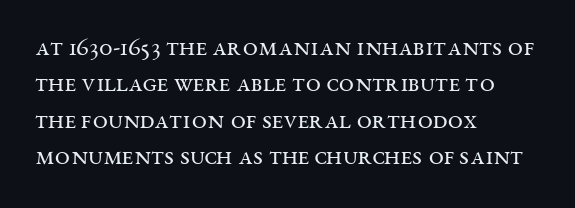
The image shows 27 px text type, upright; set left-aligned, normal line spacing (1.35x), normal letter spacing, not underlined.
